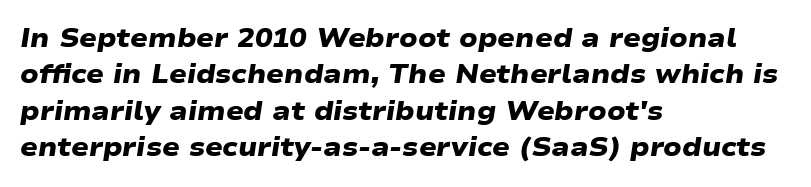
Q: Is the text bold? A: Yes.
Q: Is the text underlined? A: No.
Q: How is the paragraph aligned? A: Left-aligned.
Q: Is the spacing between letters normal or unusually wide? A: Normal.
Q: Is the spacing between lines tight, normal or loose? A: Normal.
